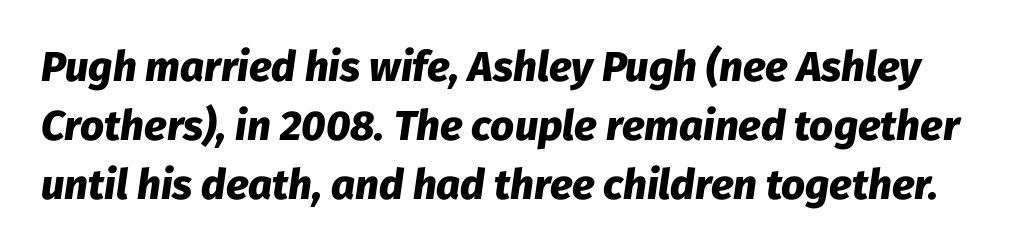
{"italic": "yes", "lean": "right", "slant_degrees": 8, "bold": "yes", "weight": "heavy", "width": "normal", "stroke_contrast": "low", "x_height": "medium", "monospaced": "no", "underline": "no", "line_spacing": "normal", "line_spacing_ratio": 1.4, "letter_spacing": "normal", "letter_spacing_em": 0.0, "glyph_px": 42}
